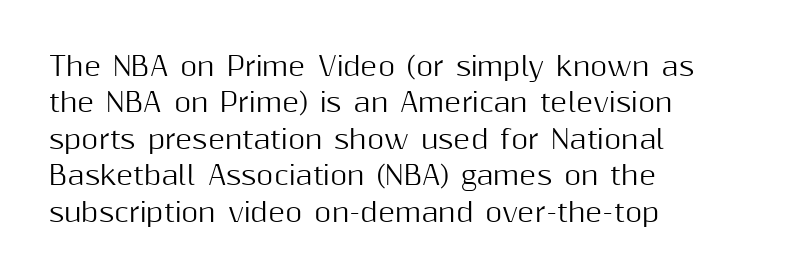
Each line starts at the same left margin while the right side varies. There is no visible air inserted between adjacent glyphs. Baseline-to-baseline distance is the conventional proportion of letter height. No italicization has been applied; the sample stays upright.
